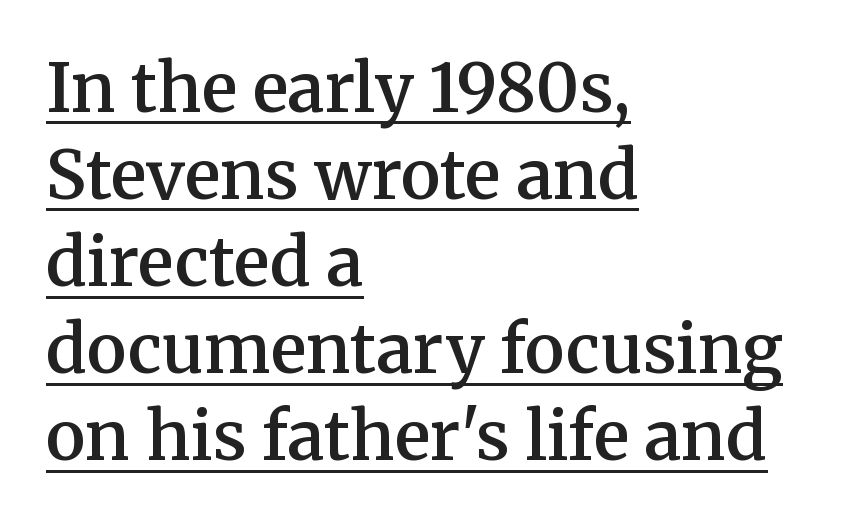
{"serif": "yes", "italic": "no", "bold": "semi", "weight": "semibold", "width": "normal", "stroke_contrast": "medium", "x_height": "medium", "monospaced": "no", "underline": "yes", "align": "left", "line_spacing": "normal", "line_spacing_ratio": 1.3, "letter_spacing": "normal", "letter_spacing_em": 0.0, "glyph_px": 67}
